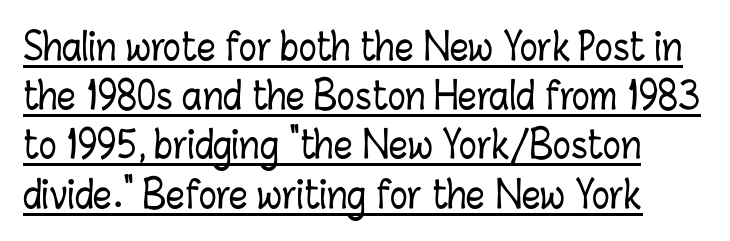
This sample has the flowing, uneven cadence of proportional lettering. Descenders here cross a horizontal rule under the line. Tracking here is standard; glyphs follow each other at the usual distance. Leading matches the norm, producing a regular column. This sample uses an upright cut, with every glyph sitting square on the baseline.
